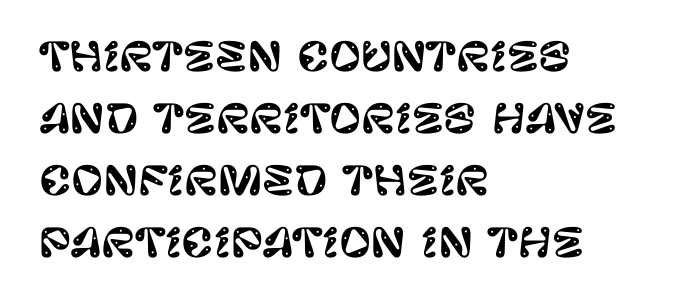
Q: Is the text italic (slanted)? A: Yes.
Q: Is the typeface a serif or a sans-serif typeface? A: Sans-serif.
Q: Is the text underlined? A: No.
Q: How is the paragraph aligned? A: Left-aligned.
Q: Is the spacing between letters normal or unusually wide? A: Normal.
Q: Is the spacing between lines tight, normal or loose? A: Normal.
Q: Width (condensed, normal, or wide)? A: Normal.
Q: Stroke contrast? A: Low.
Q: x-height? A: Large.
Q: Monospaced? A: No.
